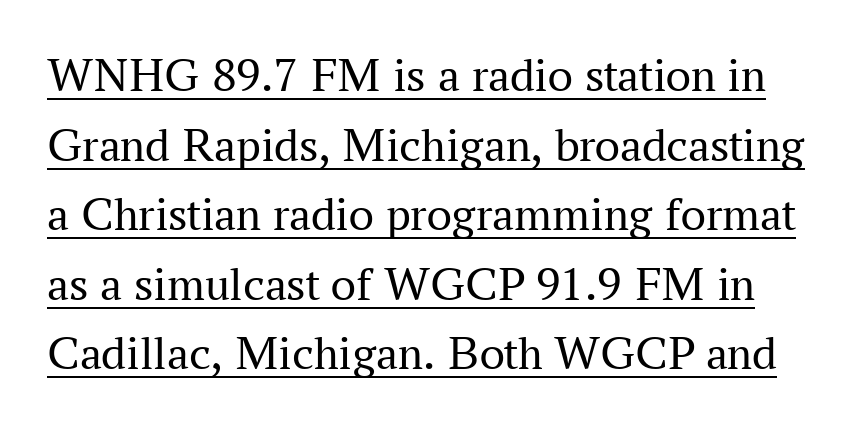
{"serif": "yes", "italic": "no", "bold": "no", "weight": "regular", "width": "normal", "stroke_contrast": "medium", "x_height": "medium", "monospaced": "no", "underline": "yes", "line_spacing": "normal", "line_spacing_ratio": 1.42, "letter_spacing": "normal", "letter_spacing_em": 0.0, "glyph_px": 49}
